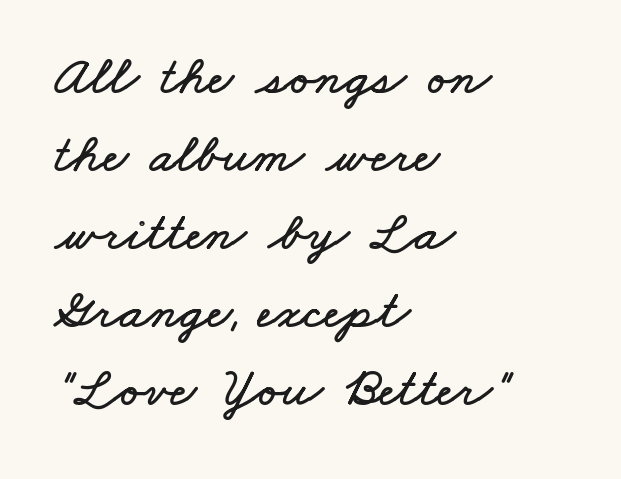
The image shows 55 px wide type; set left-aligned, normal line spacing (1.42x), normal letter spacing, not underlined; low stroke contrast and a small x-height.
